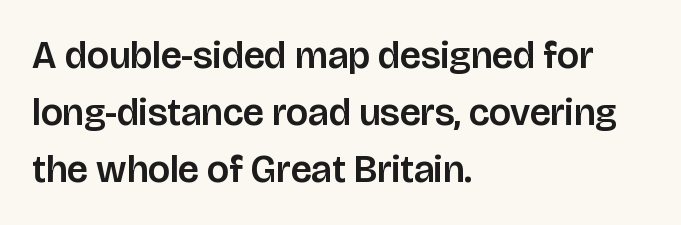
The image shows 38 px sans-serif type, upright; set left-aligned, normal line spacing (1.5x), normal letter spacing, not underlined; low stroke contrast and a large x-height.
